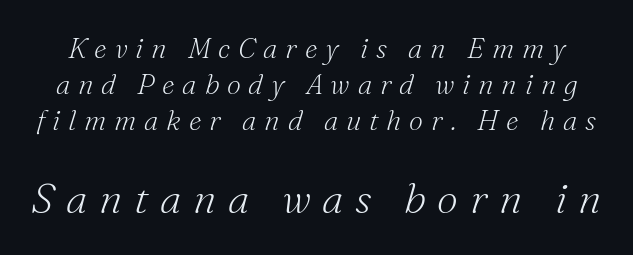
Q: Is the text bold? A: No.
Q: Is the text italic (slanted)? A: Yes, it leans right by about 16 degrees.
Q: Is the typeface a serif or a sans-serif typeface? A: Serif.
Q: Is the text underlined? A: No.
Q: Is the spacing between letters normal or unusually wide? A: Unusually wide.
Q: Is the spacing between lines tight, normal or loose? A: Normal.
Q: Which block of text is set in a larger size, the first (top) or the second (bottom)? A: The second (bottom) one.
Q: Width (condensed, normal, or wide)? A: Normal.
Q: Stroke contrast? A: Medium.
Q: x-height? A: Small.
Q: Monospaced? A: No.
